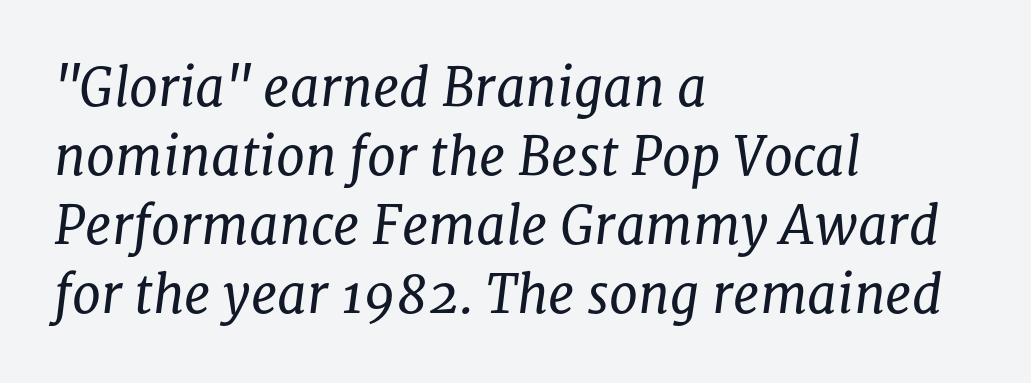
Q: Is the text bold? A: No.
Q: Is the text italic (slanted)? A: Yes, it leans right by about 8 degrees.
Q: Is the typeface a serif or a sans-serif typeface? A: Serif.
Q: Is the text underlined? A: No.
Q: How is the paragraph aligned? A: Left-aligned.
Q: Is the spacing between letters normal or unusually wide? A: Normal.
Q: Is the spacing between lines tight, normal or loose? A: Normal.
Q: Width (condensed, normal, or wide)? A: Normal.
Q: Stroke contrast? A: Low.
Q: x-height? A: Medium.
Q: Monospaced? A: No.
